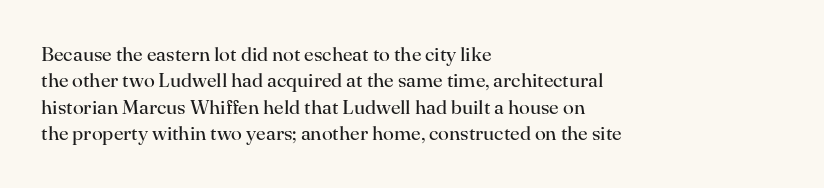
The image shows 20 px text type, upright; set left-aligned, normal line spacing (1.32x), normal letter spacing, not underlined.
